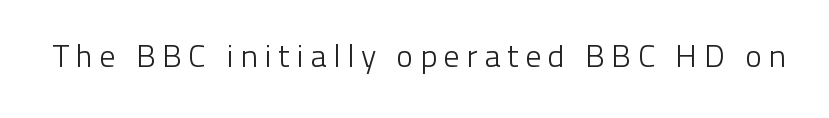
The image shows 32 px light sans-serif type, upright; set unusually wide letter spacing (+0.2 em), not underlined; low stroke contrast and a medium x-height.
